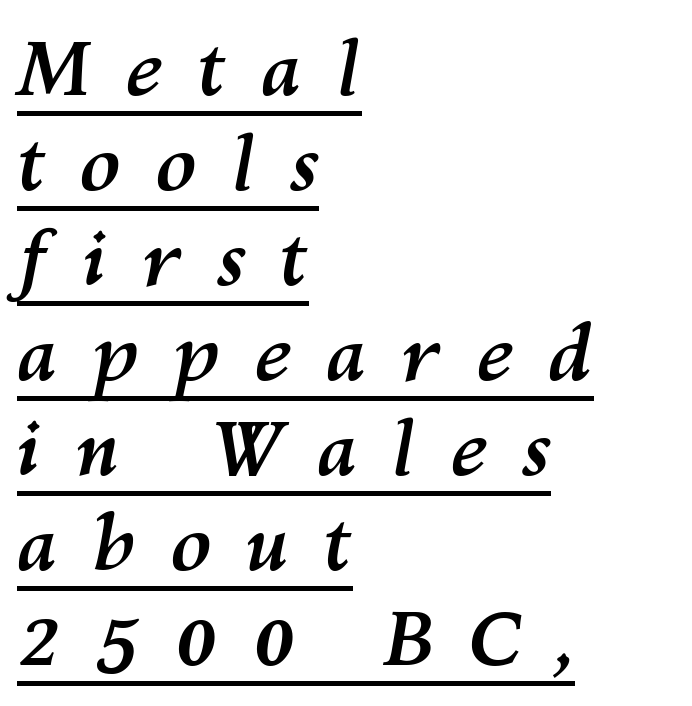
Q: Is the text bold? A: Yes.
Q: Is the text italic (slanted)? A: Yes, it leans right by about 10 degrees.
Q: Is the text underlined? A: Yes.
Q: How is the paragraph aligned? A: Left-aligned.
Q: Is the spacing between letters normal or unusually wide? A: Unusually wide.
Q: Is the spacing between lines tight, normal or loose? A: Normal.
Q: Width (condensed, normal, or wide)? A: Normal.
Q: Stroke contrast? A: Medium.
Q: x-height? A: Medium.
Q: Monospaced? A: No.
